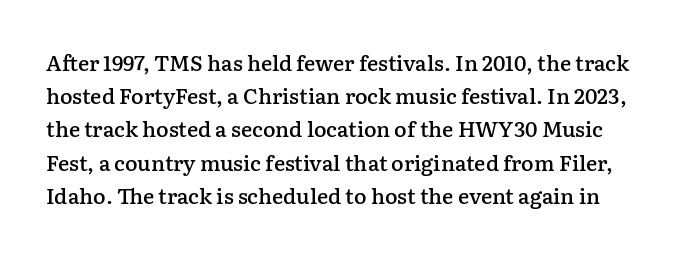
{"italic": "no", "bold": "semi", "underline": "no", "line_spacing": "normal", "line_spacing_ratio": 1.58, "letter_spacing": "normal", "letter_spacing_em": 0.0, "glyph_px": 21}
